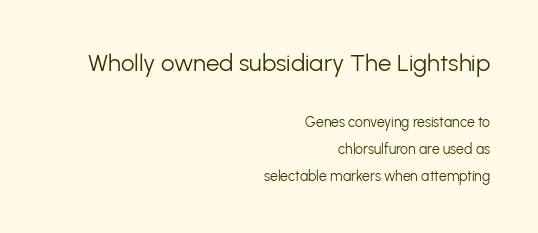
The image shows 24 px text type, upright; set right-aligned, loose line spacing (1.91x), normal letter spacing, not underlined; the first (top) block is 1.71x larger.
